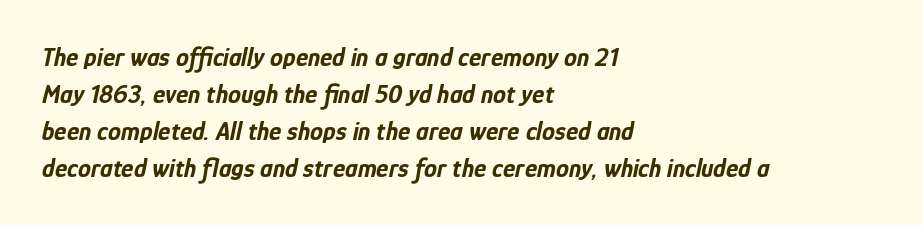
The image shows 26 px bold type, italic (leaning right); set left-aligned, normal line spacing (1.42x), normal letter spacing, not underlined.
